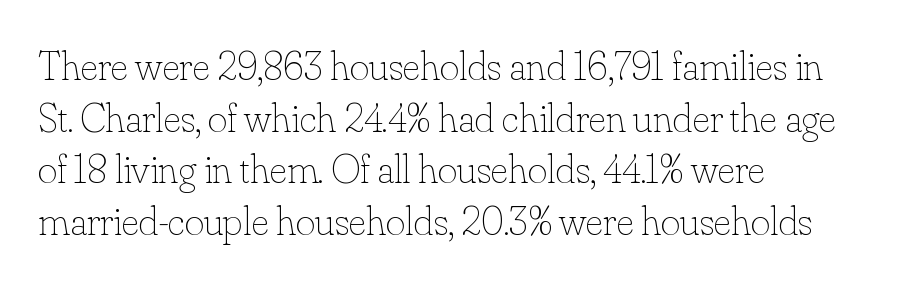
Q: Is the text bold? A: No.
Q: Is the text italic (slanted)? A: No, it is upright.
Q: Is the text underlined? A: No.
Q: How is the paragraph aligned? A: Left-aligned.
Q: Is the spacing between letters normal or unusually wide? A: Normal.
Q: Width (condensed, normal, or wide)? A: Normal.
Q: Stroke contrast? A: Low.
Q: x-height? A: Small.
Q: Monospaced? A: No.
